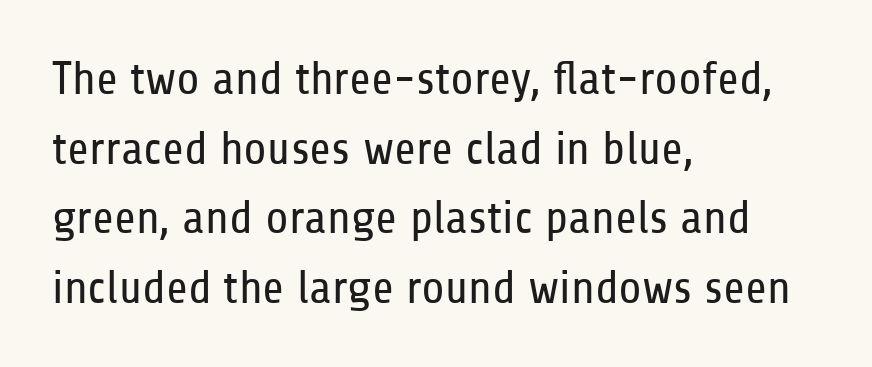
{"serif": "no", "italic": "no", "bold": "no", "weight": "regular", "width": "condensed", "stroke_contrast": "low", "x_height": "medium", "monospaced": "no", "underline": "no", "align": "left", "line_spacing": "normal", "line_spacing_ratio": 1.48, "letter_spacing": "normal", "letter_spacing_em": 0.0, "glyph_px": 47}
